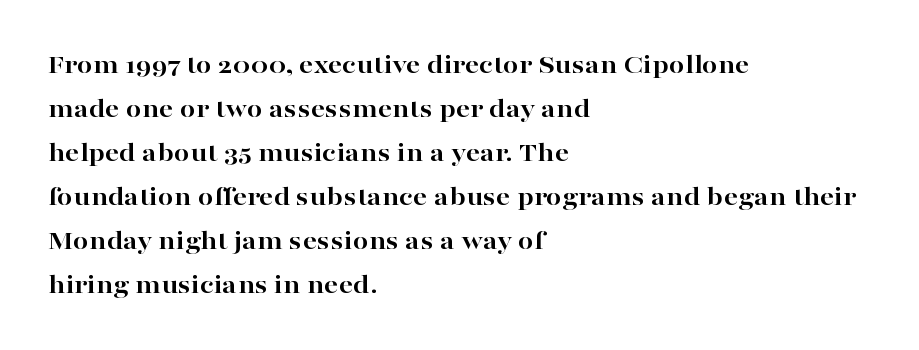
{"serif": "yes", "italic": "no", "bold": "yes", "weight": "bold", "width": "wide", "stroke_contrast": "high", "x_height": "medium", "monospaced": "no", "underline": "no", "align": "left", "line_spacing": "normal", "line_spacing_ratio": 1.57, "letter_spacing": "normal", "letter_spacing_em": 0.0, "glyph_px": 28}
